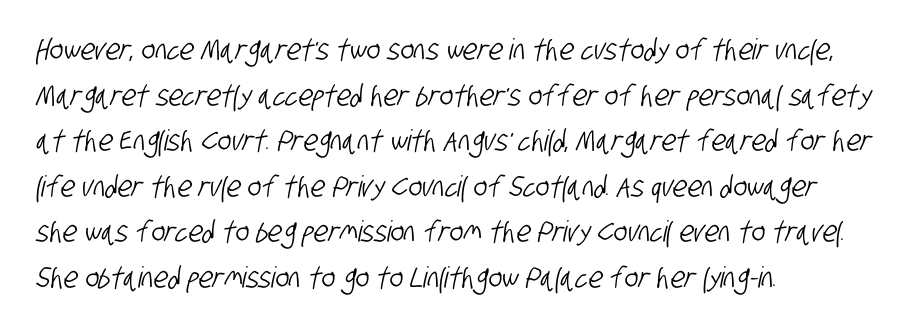
{"serif": "no", "width": "condensed", "stroke_contrast": "low", "x_height": "large", "monospaced": "no", "underline": "no", "align": "left", "line_spacing": "normal", "line_spacing_ratio": 1.57, "letter_spacing": "normal", "letter_spacing_em": 0.0, "glyph_px": 29}
